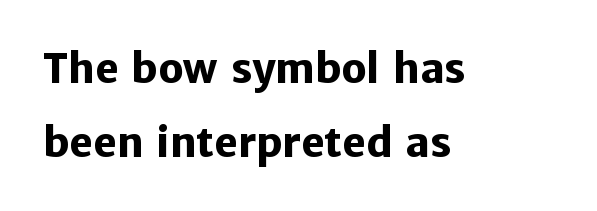
The image shows 40 px heavy sans-serif type, upright; set left-aligned, line spacing 1.84x, normal letter spacing, not underlined; low stroke contrast and a medium x-height.
